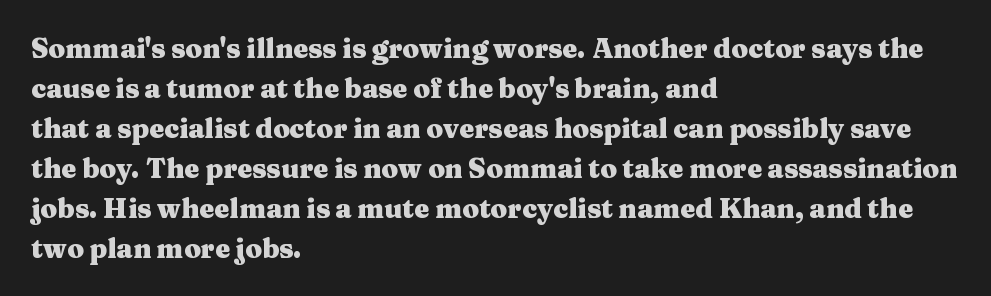
The image shows 27 px bold type, upright; set left-aligned, normal line spacing (1.48x), normal letter spacing, not underlined.
